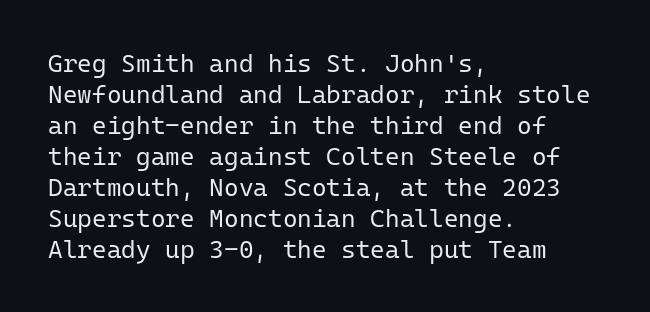
{"italic": "no", "bold": "no", "underline": "no", "align": "left", "line_spacing_ratio": 1.24, "letter_spacing": "normal", "letter_spacing_em": 0.0, "glyph_px": 25}
